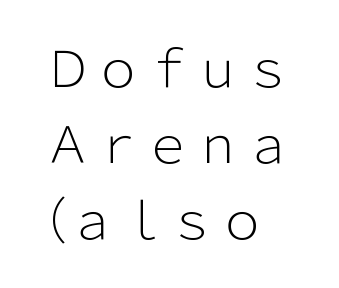
Character widths vary here, with narrow letters taking less room than wide ones. The type is set solid horizontally, with unmodified tracking. Tall strokes in this sample are plumb rather than angled. Each row of text sits above clean, open space. Examine the stroke ends and you'll find no serifs. Typeset ragged right — the left edge is the straight one.
